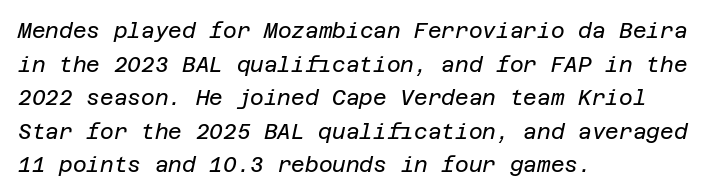
Here the glyphs are tracked normally, forming tight word shapes. There's an unmistakable incline to the writing here. Each row of text sits above clean, open space. A normal amount of white space separates one row of letters from the next. Layout note: lines flush left. Nothing heavy about these letters — not bold at all.
